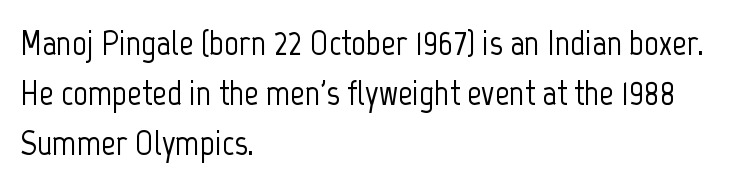
{"serif": "no", "italic": "no", "width": "condensed", "stroke_contrast": "low", "x_height": "medium", "monospaced": "no", "underline": "no", "align": "left", "line_spacing": "normal", "line_spacing_ratio": 1.39, "letter_spacing": "normal", "letter_spacing_em": 0.0, "glyph_px": 36}
